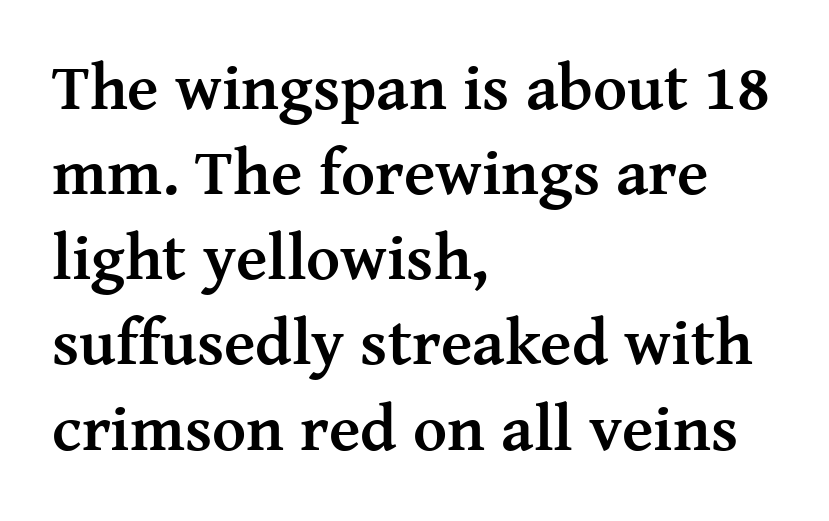
The foot of each line stays bare and open. The rendering uses a bold face; every stroke is thick and dark. Line starts are locked; line ends wander. The type family on display is of the serif kind. Tracking value appears to be zero — textbook default spacing.
